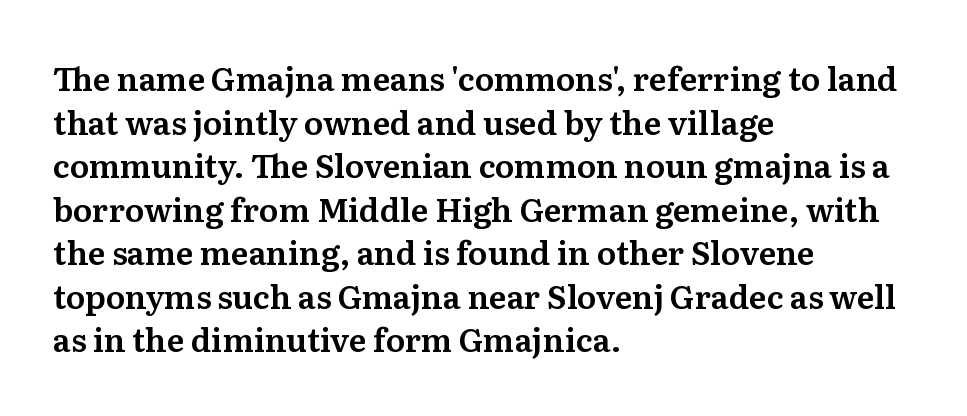
These lines sit exactly where default settings would place them. Letters rest on an invisible, unmarked baseline. This rendering employs a face with finishing strokes, i.e., a serif. A typesetter would mark this as roman, not italic. Compared with a centered layout, this one pins lines to the left instead. Compared with typical body copy, the letter spacing here is the same.
